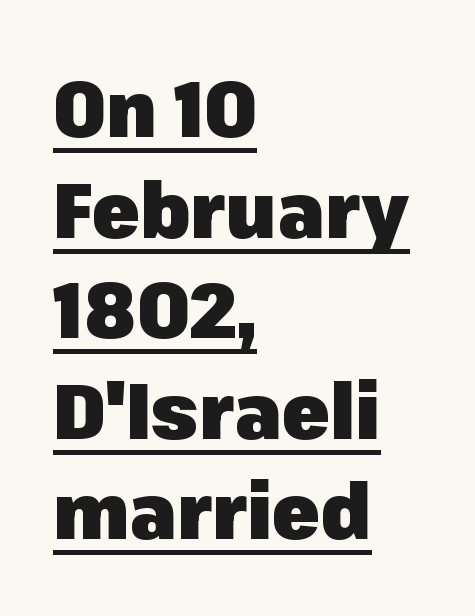
{"serif": "no", "italic": "no", "bold": "yes", "weight": "heavy", "width": "normal", "stroke_contrast": "low", "x_height": "medium", "monospaced": "no", "underline": "yes", "align": "left", "line_spacing": "normal", "line_spacing_ratio": 1.29, "letter_spacing": "normal", "letter_spacing_em": 0.0, "glyph_px": 78}
